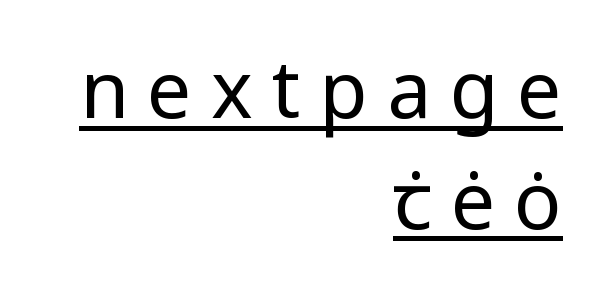
Q: Is the text bold? A: No.
Q: Is the text italic (slanted)? A: No, it is upright.
Q: Is the typeface a serif or a sans-serif typeface? A: Sans-serif.
Q: Is the text underlined? A: Yes.
Q: How is the paragraph aligned? A: Right-aligned.
Q: Is the spacing between letters normal or unusually wide? A: Unusually wide.
Q: Is the spacing between lines tight, normal or loose? A: Normal.
Q: Width (condensed, normal, or wide)? A: Wide.
Q: Stroke contrast? A: Low.
Q: x-height? A: Medium.
Q: Monospaced? A: No.
